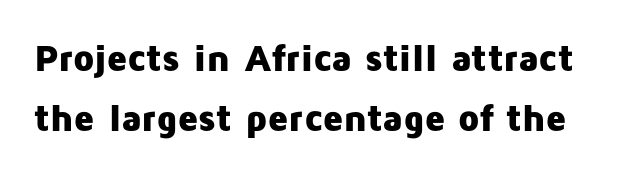
The image shows 38 px heavy sans-serif type, upright; set normal line spacing (1.58x), normal letter spacing, not underlined; low stroke contrast and a medium x-height.
